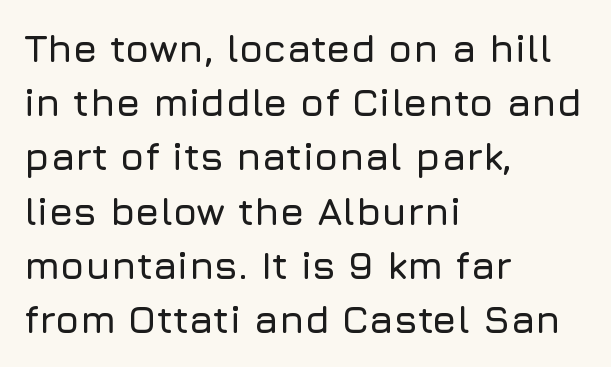
Q: Is the text italic (slanted)? A: No, it is upright.
Q: Is the typeface a serif or a sans-serif typeface? A: Sans-serif.
Q: Is the text underlined? A: No.
Q: How is the paragraph aligned? A: Left-aligned.
Q: Is the spacing between letters normal or unusually wide? A: Normal.
Q: Is the spacing between lines tight, normal or loose? A: Normal.
Q: Width (condensed, normal, or wide)? A: Normal.
Q: Stroke contrast? A: Low.
Q: x-height? A: Medium.
Q: Monospaced? A: No.
